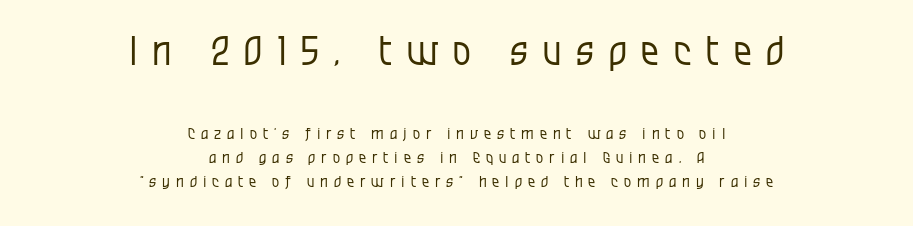
The image shows 40 px regular-weight, condensed sans-serif type, upright; set centered, normal line spacing (1.48x), unusually wide letter spacing (+0.37 em), not underlined; the first (top) block is 2.5x larger; low stroke contrast and a large x-height.
